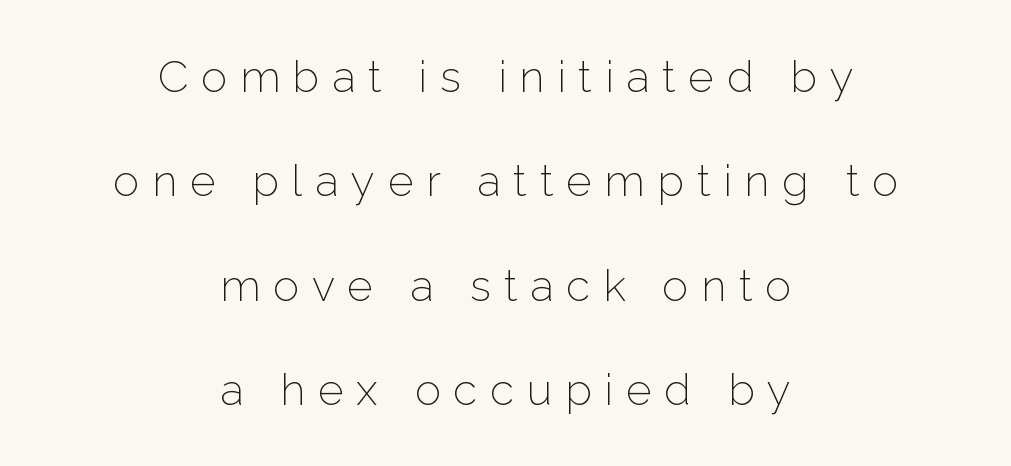
A typesetter would call this proportional, since set widths differ per character. Nope, no serifs anywhere on these letters. Baseline-to-baseline distance is far greater than the letter height. When letters stand straight like this, we call the style roman or upright.
